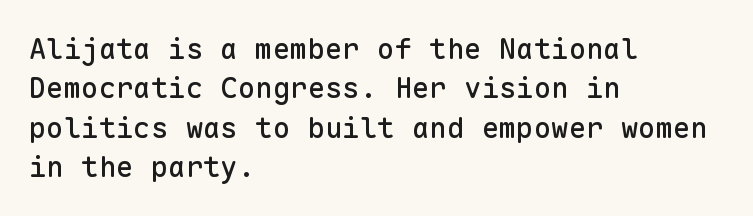
Q: Is the text italic (slanted)? A: No, it is upright.
Q: Is the typeface a serif or a sans-serif typeface? A: Sans-serif.
Q: Is the text underlined? A: No.
Q: How is the paragraph aligned? A: Left-aligned.
Q: Is the spacing between letters normal or unusually wide? A: Normal.
Q: Is the spacing between lines tight, normal or loose? A: Normal.
Q: Width (condensed, normal, or wide)? A: Normal.
Q: Stroke contrast? A: Low.
Q: x-height? A: Medium.
Q: Monospaced? A: Yes.
